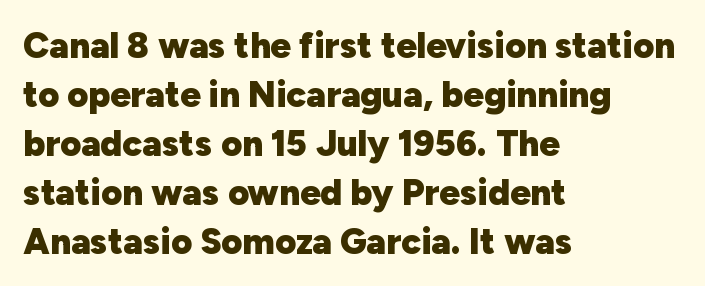
The lines are quadded left. The leading is moderate, giving the passage an even texture. Strong, thick strokes mark this as bold type. A typesetter would label this face a sans.
